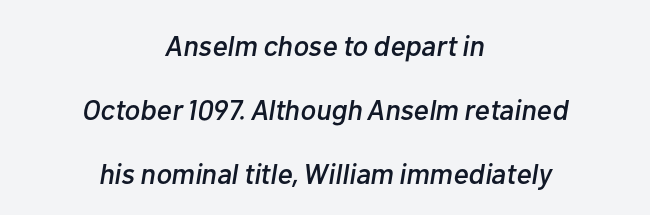
Q: Is the text italic (slanted)? A: Yes, it leans right by about 10 degrees.
Q: Is the text underlined? A: No.
Q: How is the paragraph aligned? A: Centered.
Q: Is the spacing between letters normal or unusually wide? A: Normal.
Q: Is the spacing between lines tight, normal or loose? A: Loose.
Q: Width (condensed, normal, or wide)? A: Normal.
Q: Stroke contrast? A: Low.
Q: x-height? A: Medium.
Q: Monospaced? A: No.
